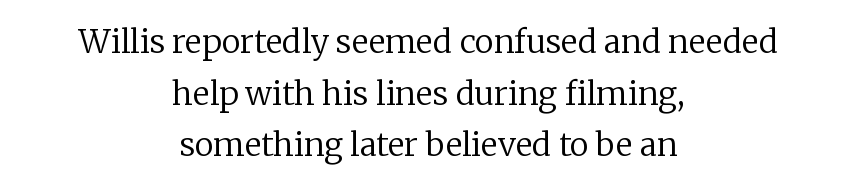
The image shows 32 px regular-weight serif type, upright; set centered, normal line spacing (1.61x), normal letter spacing, not underlined; low stroke contrast and a medium x-height.
